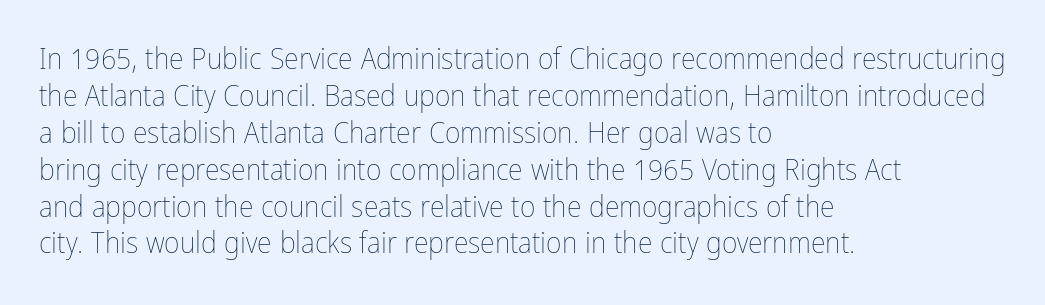
The image shows 30 px thin, condensed type, upright; set left-aligned, line spacing 1.23x, normal letter spacing, not underlined; low stroke contrast and a medium x-height.
